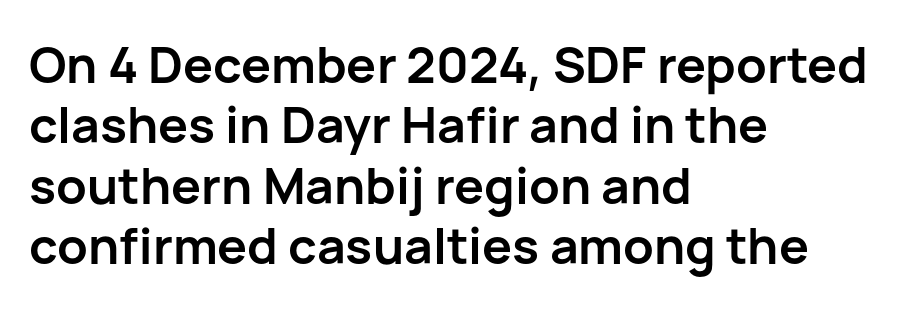
{"serif": "no", "italic": "no", "bold": "yes", "weight": "semibold", "width": "normal", "stroke_contrast": "low", "x_height": "medium", "monospaced": "no", "underline": "no", "align": "left", "line_spacing_ratio": 1.21, "letter_spacing": "normal", "letter_spacing_em": 0.0, "glyph_px": 50}
